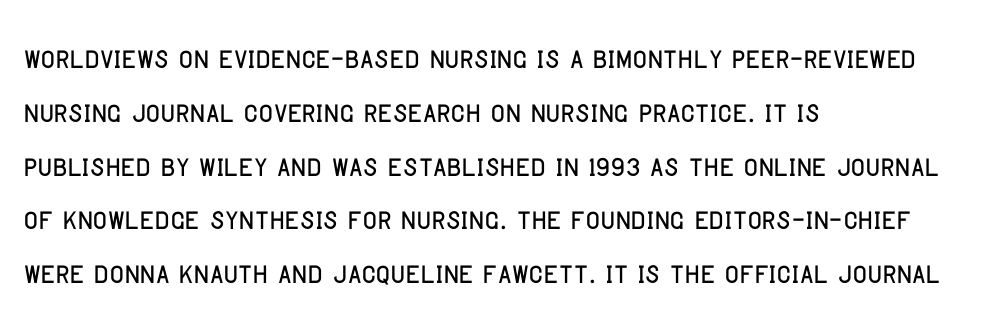
Q: Is the text italic (slanted)? A: No, it is upright.
Q: Is the typeface a serif or a sans-serif typeface? A: Sans-serif.
Q: Is the text underlined? A: No.
Q: How is the paragraph aligned? A: Left-aligned.
Q: Is the spacing between letters normal or unusually wide? A: Normal.
Q: Is the spacing between lines tight, normal or loose? A: Normal.
Q: Width (condensed, normal, or wide)? A: Condensed.
Q: Stroke contrast? A: Low.
Q: x-height? A: Large.
Q: Monospaced? A: No.
